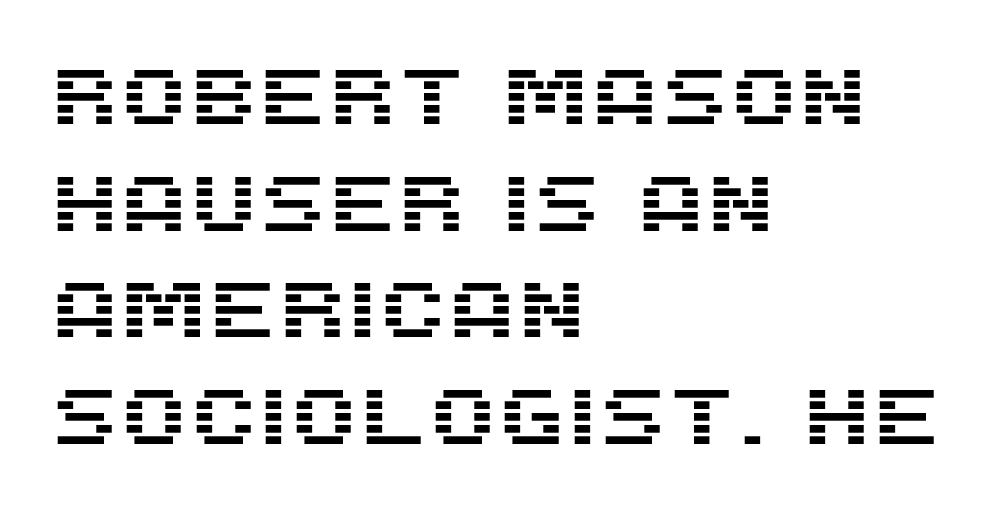
Q: Is the text italic (slanted)? A: No, it is upright.
Q: Is the typeface a serif or a sans-serif typeface? A: Sans-serif.
Q: Is the text underlined? A: No.
Q: How is the paragraph aligned? A: Left-aligned.
Q: Is the spacing between letters normal or unusually wide? A: Normal.
Q: Is the spacing between lines tight, normal or loose? A: Normal.
Q: Width (condensed, normal, or wide)? A: Normal.
Q: Stroke contrast? A: Medium.
Q: x-height? A: Large.
Q: Monospaced? A: No.
